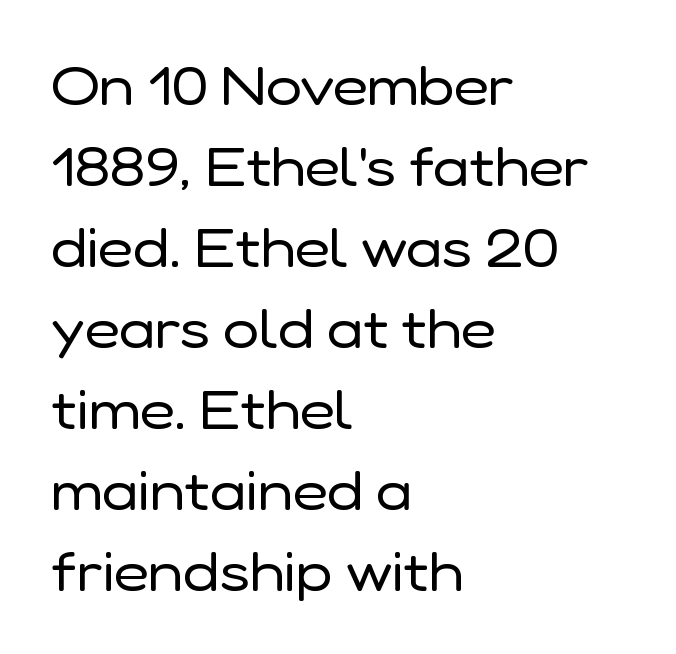
Q: Is the text bold? A: No.
Q: Is the text italic (slanted)? A: No, it is upright.
Q: Is the typeface a serif or a sans-serif typeface? A: Sans-serif.
Q: Is the text underlined? A: No.
Q: How is the paragraph aligned? A: Left-aligned.
Q: Is the spacing between letters normal or unusually wide? A: Normal.
Q: Is the spacing between lines tight, normal or loose? A: Normal.
Q: Width (condensed, normal, or wide)? A: Normal.
Q: Stroke contrast? A: Low.
Q: x-height? A: Medium.
Q: Monospaced? A: No.
